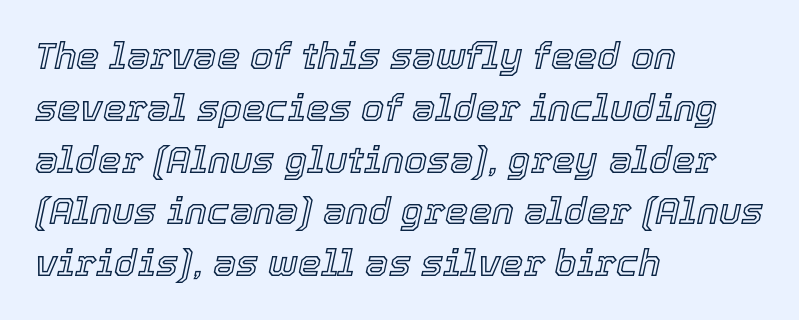
Q: Is the text italic (slanted)? A: Yes, it leans right by about 12 degrees.
Q: Is the text underlined? A: No.
Q: How is the paragraph aligned? A: Left-aligned.
Q: Is the spacing between letters normal or unusually wide? A: Normal.
Q: Is the spacing between lines tight, normal or loose? A: Normal.
Q: Width (condensed, normal, or wide)? A: Normal.
Q: x-height? A: Medium.
Q: Monospaced? A: No.
